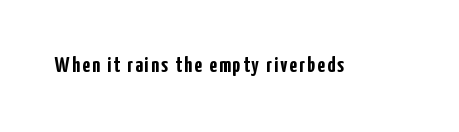
{"italic": "no", "bold": "yes", "underline": "no", "glyph_px": 22}
